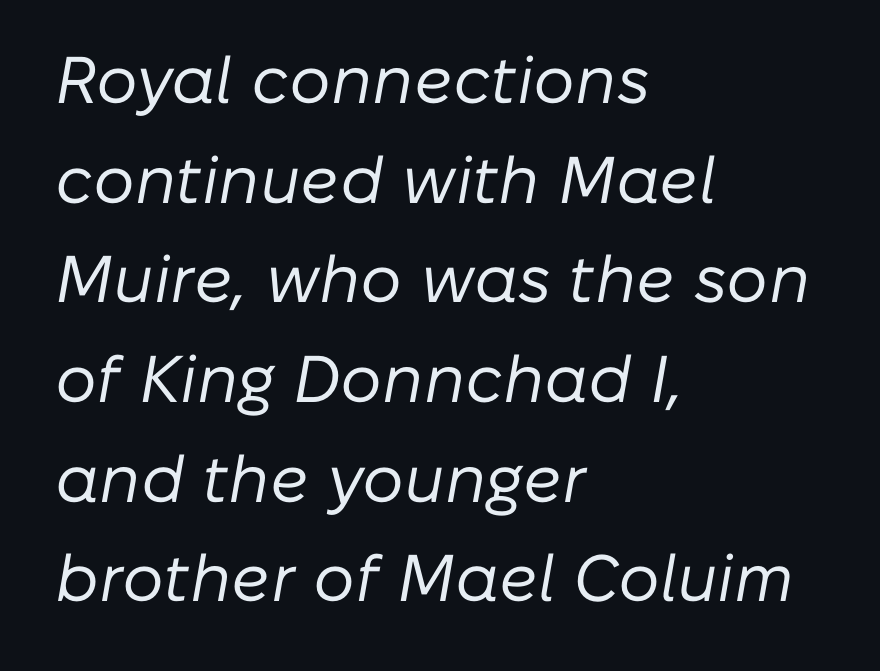
This sample keeps an unexceptional amount of space between lines. A typesetter would call this zero additional tracking. Casual observation: everything's shoved over to the left. Compared with ordinary roman type, these characters are visibly tilted. The passage shown is typed in a proportional face where columns would drift.
